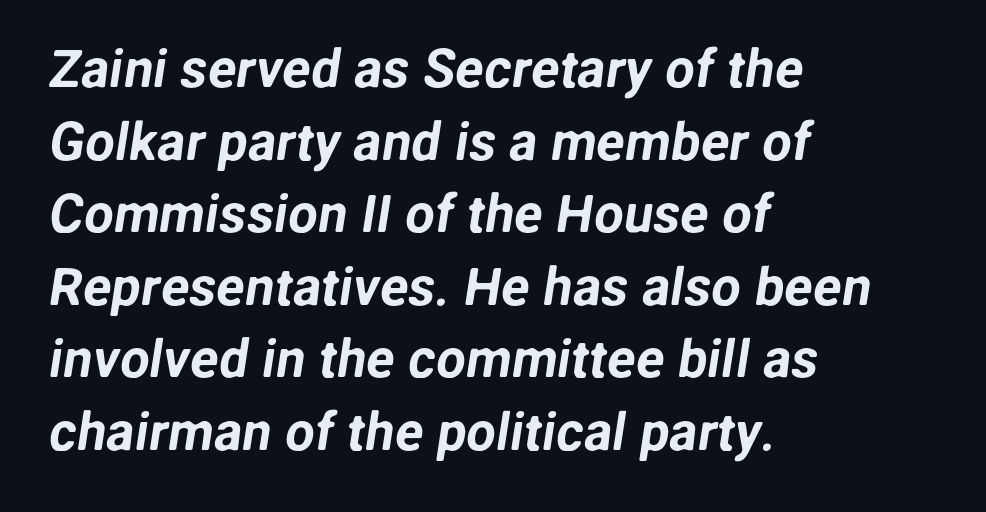
Q: Is the typeface a serif or a sans-serif typeface? A: Sans-serif.
Q: Is the text underlined? A: No.
Q: How is the paragraph aligned? A: Left-aligned.
Q: Is the spacing between letters normal or unusually wide? A: Normal.
Q: Is the spacing between lines tight, normal or loose? A: Normal.
Q: Width (condensed, normal, or wide)? A: Normal.
Q: Stroke contrast? A: Low.
Q: x-height? A: Medium.
Q: Monospaced? A: No.
